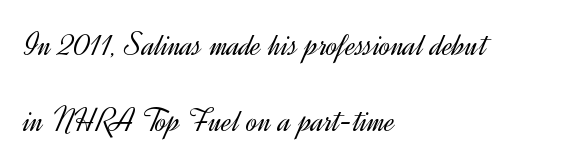
Q: Is the text bold? A: No.
Q: Is the text italic (slanted)? A: Yes.
Q: Is the typeface a serif or a sans-serif typeface? A: Sans-serif.
Q: Is the text underlined? A: No.
Q: How is the paragraph aligned? A: Left-aligned.
Q: Is the spacing between letters normal or unusually wide? A: Normal.
Q: Is the spacing between lines tight, normal or loose? A: Loose.
Q: Width (condensed, normal, or wide)? A: Normal.
Q: x-height? A: Small.
Q: Monospaced? A: No.
